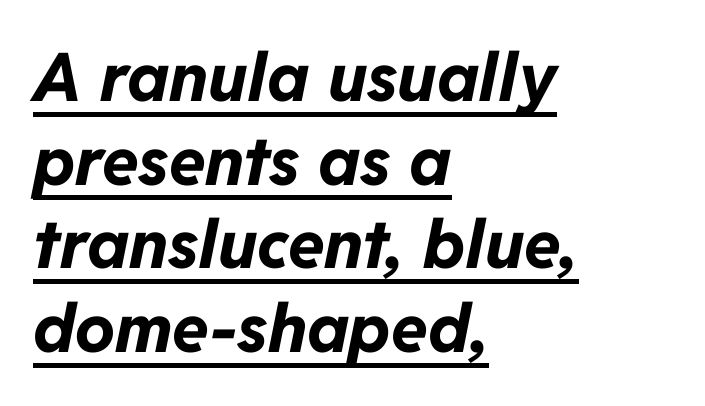
Students, note that the glyphs here touch the page at normal intervals. A student would call this left alignment; a typographer would say flush left, rag right. The passage shown is typed in a proportional face where columns would drift. A rule runs beneath these lines of type.
